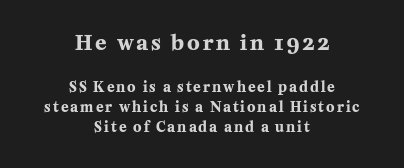
Line starts and ends both wander, symmetrically. Tall strokes in this sample are plumb rather than angled. The space beneath each line is pristine and unruled. Rows of type keep a routine distance in the vertical direction.
